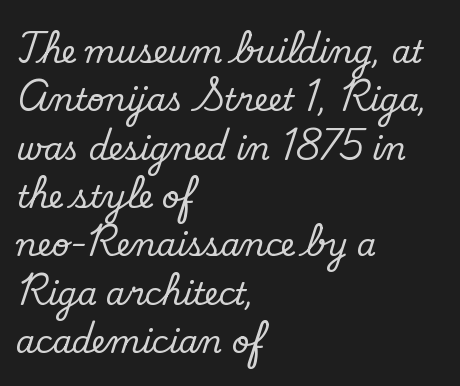
{"serif": "no", "bold": "no", "weight": "regular", "width": "normal", "stroke_contrast": "low", "x_height": "small", "monospaced": "no", "underline": "no", "align": "left", "line_spacing": "normal", "line_spacing_ratio": 1.56, "letter_spacing": "normal", "letter_spacing_em": 0.0, "glyph_px": 31}
